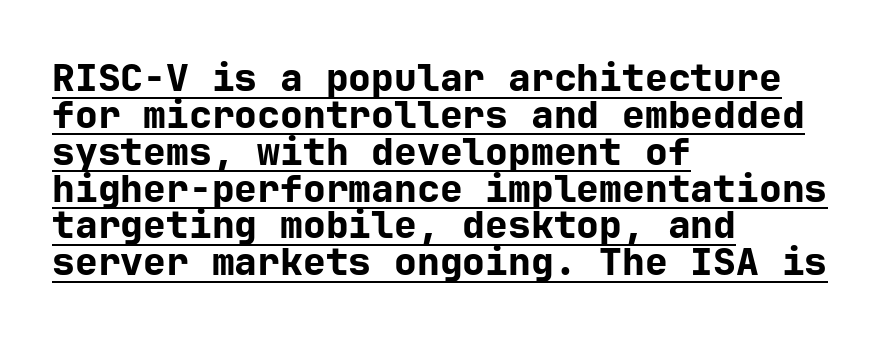
{"serif": "no", "italic": "no", "bold": "yes", "weight": "bold", "width": "normal", "stroke_contrast": "low", "x_height": "medium", "underline": "yes", "align": "left", "line_spacing": "tight", "line_spacing_ratio": 0.97, "letter_spacing": "normal", "letter_spacing_em": 0.0, "glyph_px": 38}
